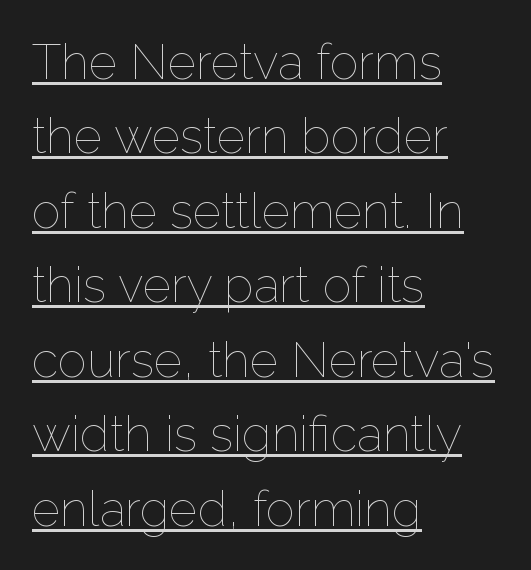
{"italic": "no", "bold": "no", "weight": "thin", "width": "normal", "stroke_contrast": "low", "x_height": "medium", "monospaced": "no", "underline": "yes", "align": "left", "line_spacing": "normal", "line_spacing_ratio": 1.52, "letter_spacing": "normal", "letter_spacing_em": 0.0, "glyph_px": 49}
